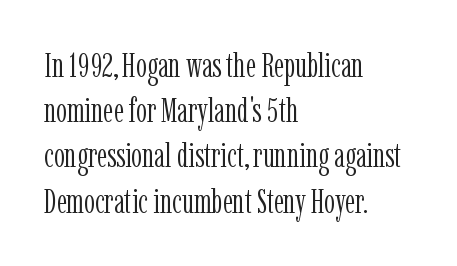
What's the leading like? Ordinary, nothing unusual. These lines are rendered in a variable-pitch font. The passage is arranged the way most books set body copy — flush left. The weight tops out at a normal text grade. Bare-footed words on every line. The passage shown has conventional tracking throughout.
